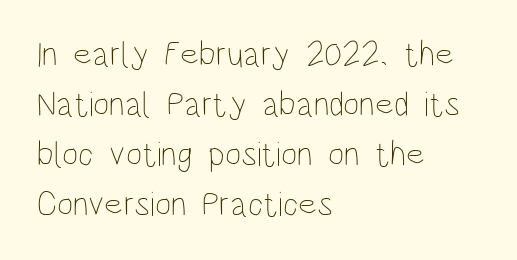
Q: Is the text bold? A: No.
Q: Is the text italic (slanted)? A: No, it is upright.
Q: Is the text underlined? A: No.
Q: How is the paragraph aligned? A: Left-aligned.
Q: Is the spacing between letters normal or unusually wide? A: Normal.
Q: Is the spacing between lines tight, normal or loose? A: Normal.
Q: Width (condensed, normal, or wide)? A: Condensed.
Q: Stroke contrast? A: Low.
Q: x-height? A: Large.
Q: Monospaced? A: No.
